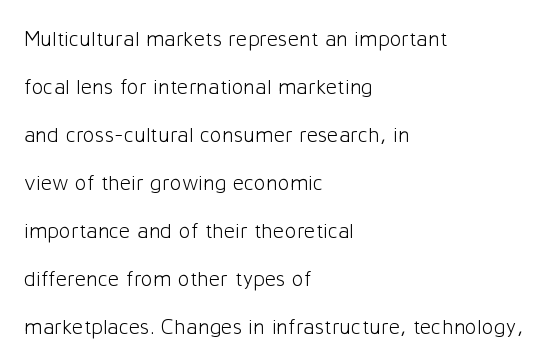
Q: Is the text bold? A: No.
Q: Is the text italic (slanted)? A: No, it is upright.
Q: Is the text underlined? A: No.
Q: How is the paragraph aligned? A: Left-aligned.
Q: Is the spacing between letters normal or unusually wide? A: Normal.
Q: Is the spacing between lines tight, normal or loose? A: Loose.
